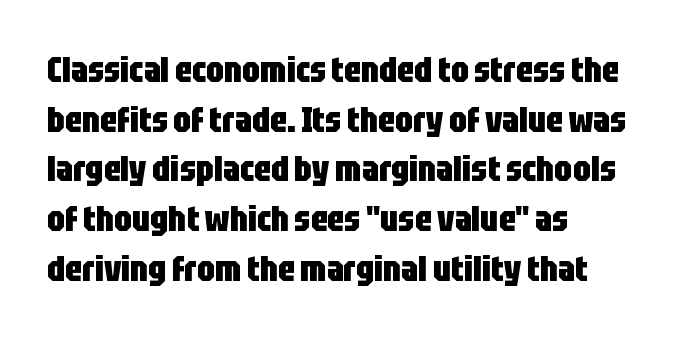
You could call the tracking neutral — neither tight nor loose. Just letters on the line, the space beneath them empty. Baseline-to-baseline distance is the conventional proportion of letter height. The font family rendered here belongs to the sans-serif group. You could not count columns in this text — the font is proportionally spaced.
